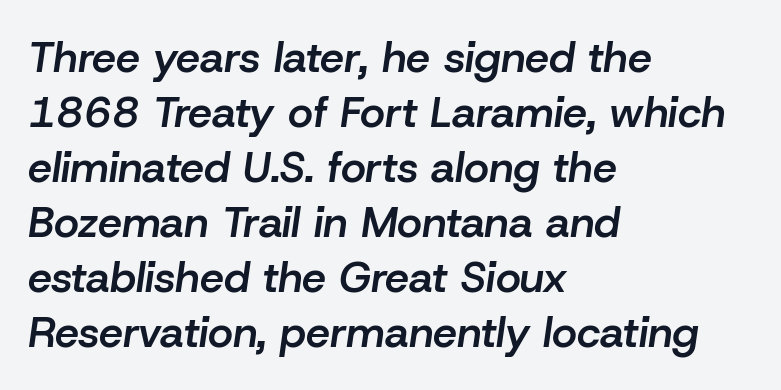
The image shows 43 px semibold type, italic (leaning right); set left-aligned, normal line spacing (1.28x), normal letter spacing, not underlined; low stroke contrast and a medium x-height.
